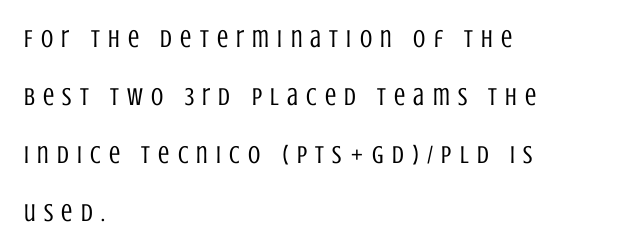
The letters are spread apart with noticeably loose tracking. A bare baseline throughout the passage. Typeset ragged right — the left edge is the straight one. The face looks like a standard text weight, possibly lighter. How would I describe the line gaps? Wide and relaxed. Italic: no, the glyphs are upright roman.
